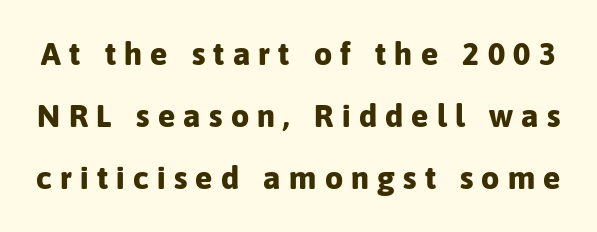
{"serif": "no", "italic": "no", "bold": "yes", "weight": "bold", "width": "normal", "stroke_contrast": "low", "x_height": "medium", "monospaced": "no", "underline": "no", "line_spacing": "loose", "line_spacing_ratio": 1.94, "letter_spacing": "wide", "letter_spacing_em": 0.26, "glyph_px": 32}
